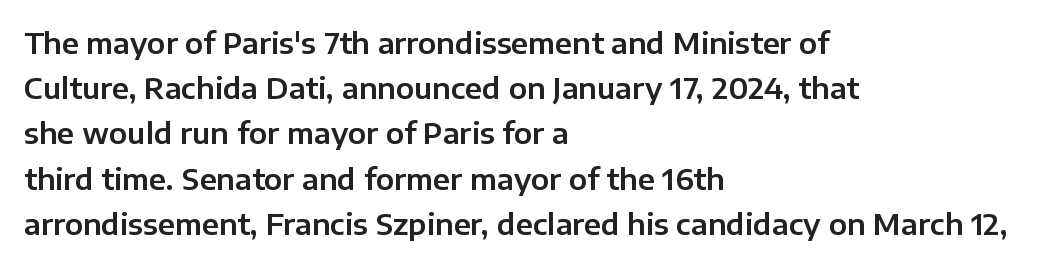
{"serif": "no", "italic": "no", "width": "normal", "stroke_contrast": "low", "x_height": "medium", "monospaced": "no", "underline": "no", "align": "left", "line_spacing": "normal", "line_spacing_ratio": 1.56, "letter_spacing": "normal", "letter_spacing_em": 0.0, "glyph_px": 29}
